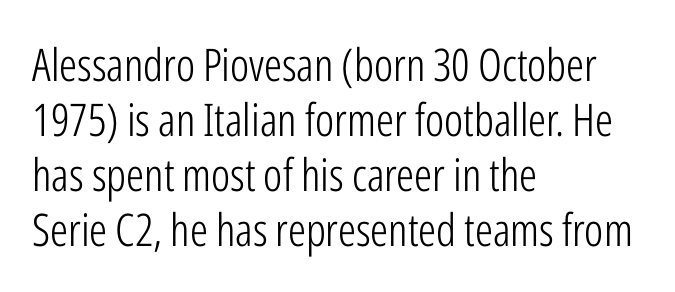
Q: Is the text bold? A: No.
Q: Is the text italic (slanted)? A: No, it is upright.
Q: Is the typeface a serif or a sans-serif typeface? A: Sans-serif.
Q: Is the text underlined? A: No.
Q: How is the paragraph aligned? A: Left-aligned.
Q: Is the spacing between letters normal or unusually wide? A: Normal.
Q: Width (condensed, normal, or wide)? A: Condensed.
Q: Stroke contrast? A: Low.
Q: x-height? A: Medium.
Q: Monospaced? A: No.
